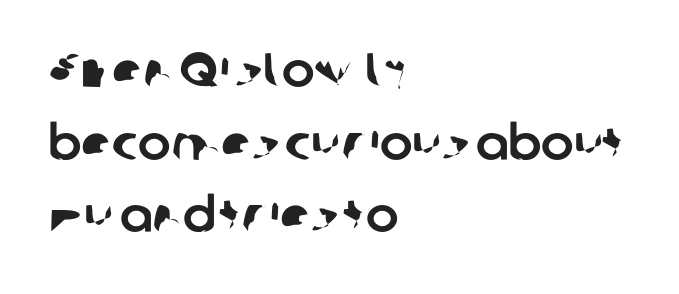
Q: Is the typeface a serif or a sans-serif typeface? A: Sans-serif.
Q: Is the text underlined? A: No.
Q: How is the paragraph aligned? A: Left-aligned.
Q: Is the spacing between letters normal or unusually wide? A: Normal.
Q: Is the spacing between lines tight, normal or loose? A: Normal.
Q: Width (condensed, normal, or wide)? A: Normal.
Q: Stroke contrast? A: Low.
Q: x-height? A: Medium.
Q: Monospaced? A: No.
